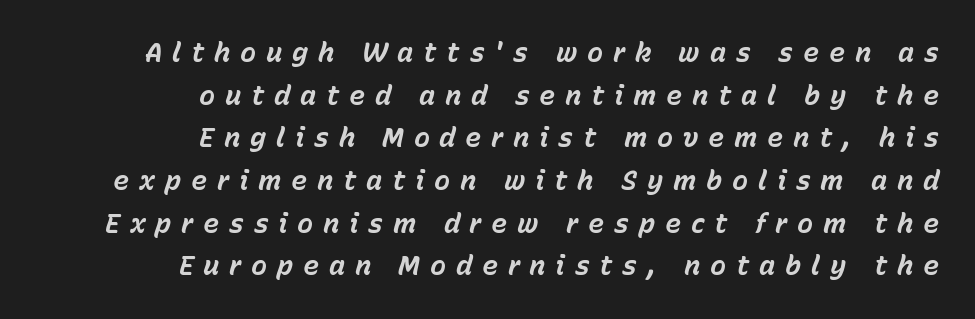
The strip under each line holds only bare page. Heft: maximum for text — a bold. Students, observe: this is what conventionally led text looks like. The lines in this sample share a right terminus and differ only in where they begin. When letters slant like this, we call the style italic.
